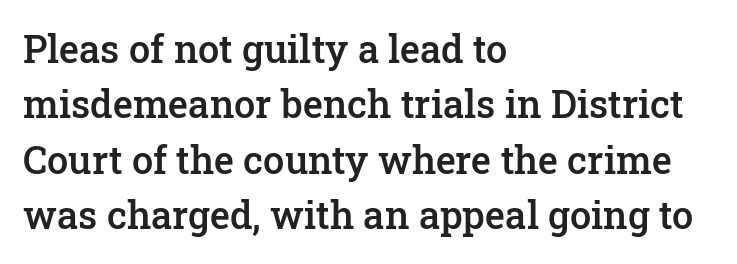
{"serif": "yes", "italic": "no", "bold": "semi", "weight": "semibold", "width": "normal", "stroke_contrast": "low", "x_height": "medium", "monospaced": "no", "underline": "no", "align": "left", "line_spacing": "normal", "line_spacing_ratio": 1.46, "letter_spacing": "normal", "letter_spacing_em": 0.0, "glyph_px": 38}
